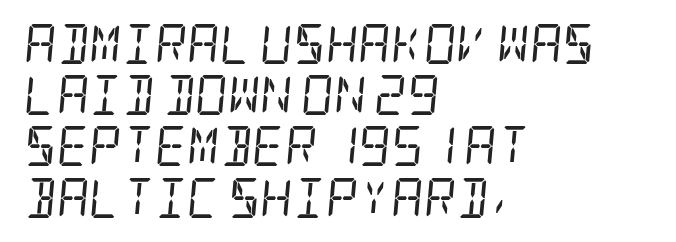
The image shows 40 px regular-weight, condensed serif type, italic (leaning right); set left-aligned, normal line spacing (1.28x), normal letter spacing, not underlined; low stroke contrast and a large x-height.
